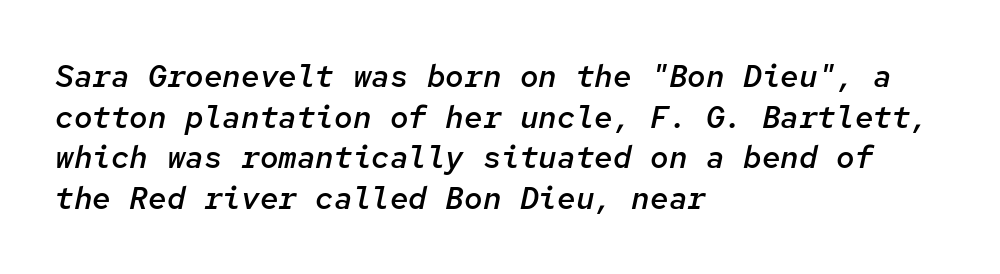
Note the uniform advance width — an 'i' takes as much space as an 'm'. This is moderately heavy type, rendered in semibold. A normal amount of white space separates one row of letters from the next. Check under the words: just untouched page.
